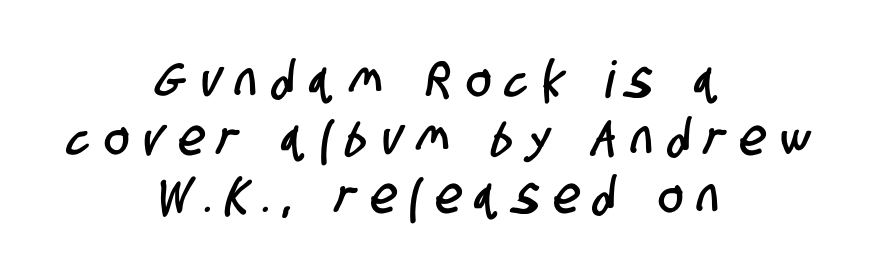
{"serif": "no", "width": "condensed", "stroke_contrast": "low", "x_height": "large", "monospaced": "no", "underline": "no", "align": "center", "line_spacing": "tight", "line_spacing_ratio": 1.14, "letter_spacing": "wide", "letter_spacing_em": 0.3, "glyph_px": 51}
